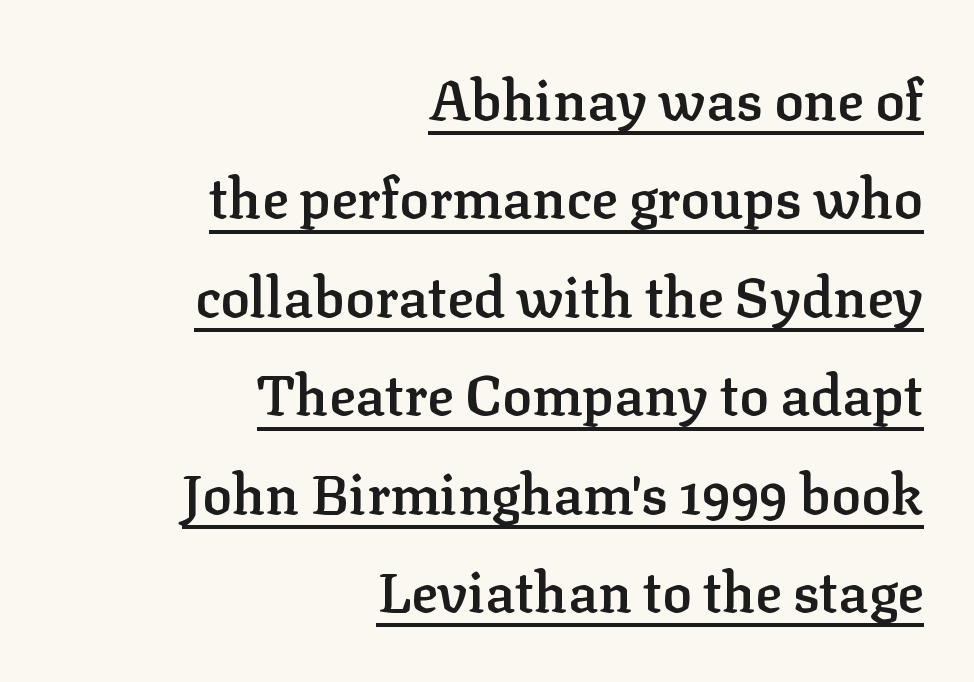
The image shows 55 px semibold serif type, upright; set right-aligned, line spacing 1.79x, normal letter spacing, underlined; low stroke contrast and a medium x-height.
